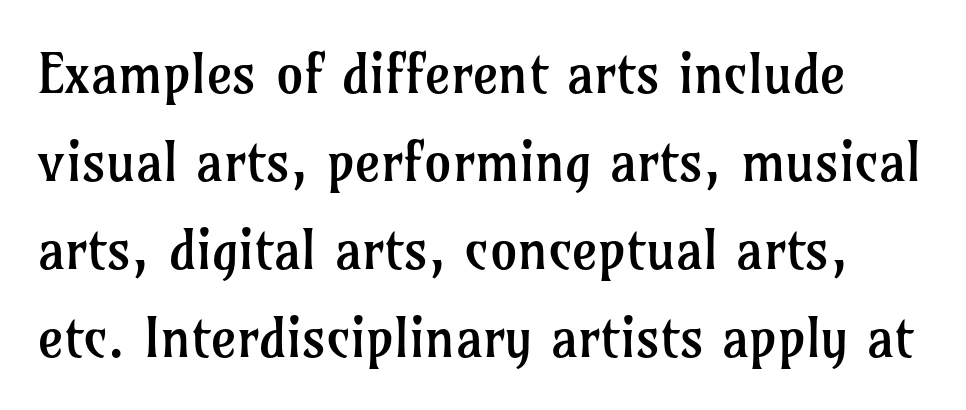
No word sits above an underline. These lines are composed in type with serifs. Looks like regular typesetting: each glyph gets only the width it needs. Ink coverage per letter is moderate at most. Horizontal bands of white between lines are of average thickness.
